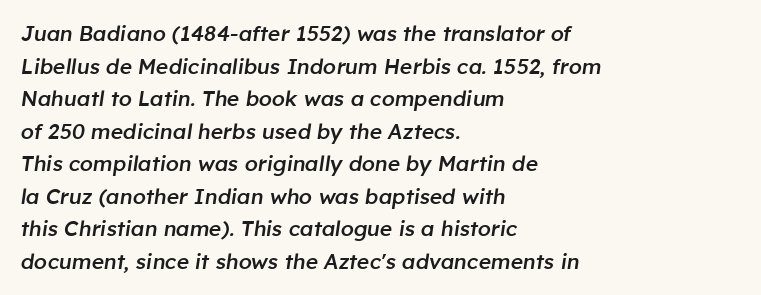
{"italic": "yes", "lean": "right", "slant_degrees": 8, "bold": "semi", "underline": "no", "align": "left", "line_spacing": "normal", "line_spacing_ratio": 1.55, "letter_spacing": "normal", "letter_spacing_em": 0.0, "glyph_px": 21}
